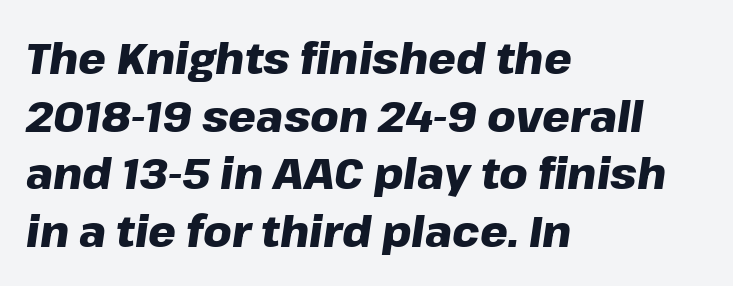
Compared with a centered layout, this one pins lines to the left instead. The space beneath each line is pristine and unruled. There's an unmistakable incline to the writing here. I'd describe the lettering as bold — thick and assertive.
